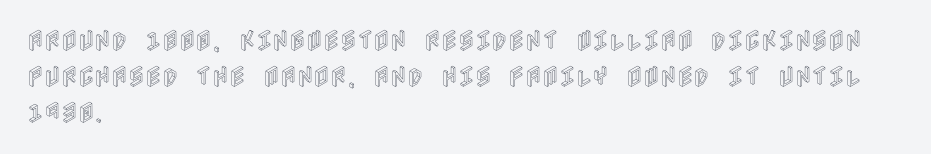
Q: Is the text italic (slanted)? A: No, it is upright.
Q: Is the text underlined? A: No.
Q: How is the paragraph aligned? A: Left-aligned.
Q: Is the spacing between letters normal or unusually wide? A: Normal.
Q: Is the spacing between lines tight, normal or loose? A: Normal.
